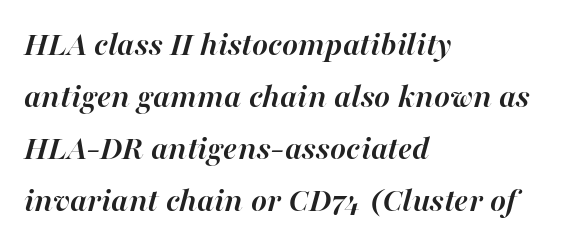
Weight: bold. Vertical spacing — default. Tracking here is standard; glyphs follow each other at the usual distance. The string is rendered with underlining switched off. Visually the block forms a straight wall on the left and a jagged coastline on the right. These lines were composed using italics.
